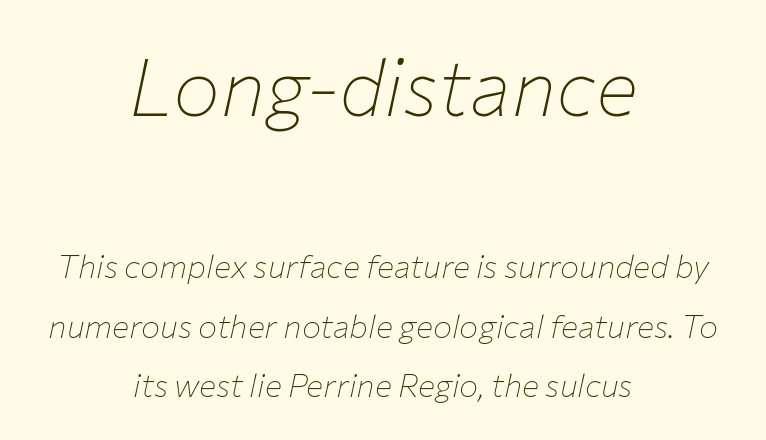
{"italic": "yes", "lean": "right", "slant_degrees": 12, "bold": "no", "weight": "thin", "width": "normal", "stroke_contrast": "low", "x_height": "medium", "monospaced": "no", "underline": "no", "align": "center", "line_spacing_ratio": 1.86, "letter_spacing": "normal", "letter_spacing_em": 0.0, "larger_block": "first", "size_ratio": 2.47, "glyph_px": 79}
